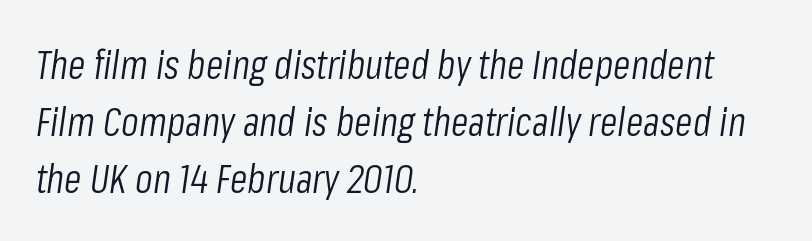
{"italic": "yes", "lean": "right", "slant_degrees": 8, "bold": "no", "weight": "light", "width": "condensed", "stroke_contrast": "low", "x_height": "medium", "monospaced": "no", "underline": "no", "align": "left", "line_spacing": "normal", "line_spacing_ratio": 1.42, "letter_spacing": "normal", "letter_spacing_em": 0.0, "glyph_px": 40}
